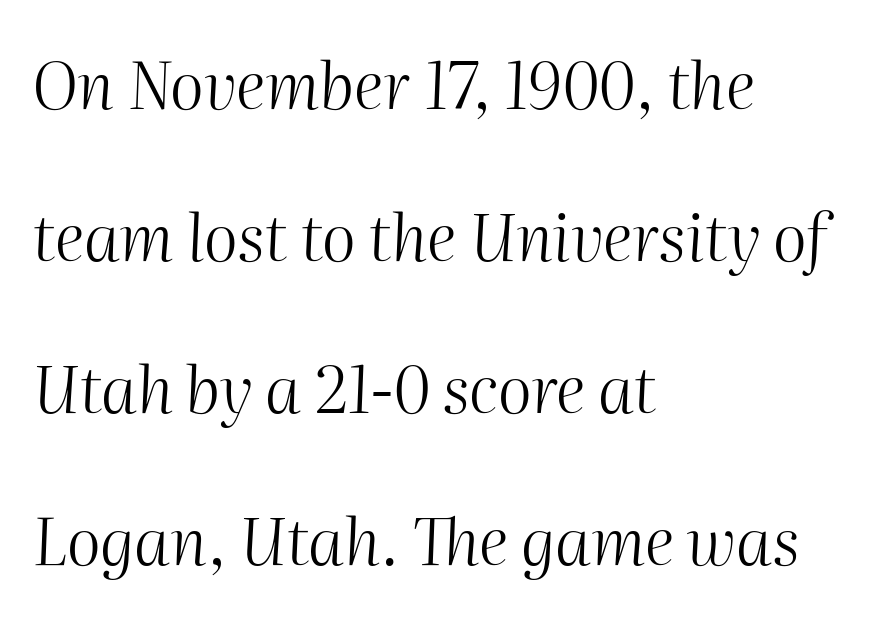
Ink coverage per letter is moderate at most. The ragged edge is on the right, which tells us the setting is flush left. The rendering uses a large line-height, opening up the rows. The horizontal fit of the characters is conventional and even.
